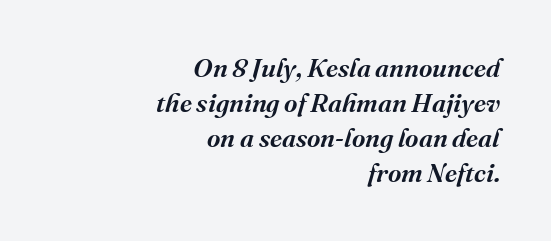
The image shows 26 px text type, italic (leaning right); set right-aligned, normal line spacing (1.35x), normal letter spacing, not underlined.
